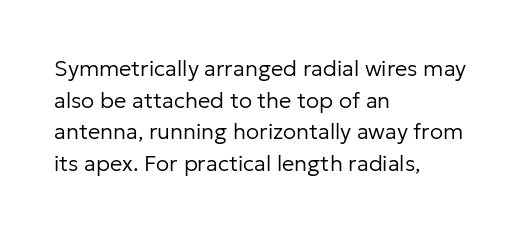
Ordinary non-slanted type is in use. Whoever set this chose a conventional vertical rhythm. Nothing unusual about the tracking: characters are spaced as the font intends. Every row of glyphs begins at an identical x-position on the left.
